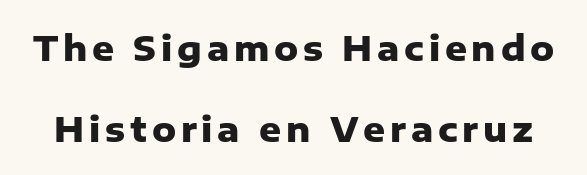
{"serif": "no", "italic": "no", "bold": "yes", "weight": "heavy", "width": "normal", "stroke_contrast": "low", "x_height": "medium", "monospaced": "no", "underline": "no", "line_spacing": "loose", "line_spacing_ratio": 2.38, "glyph_px": 34}
